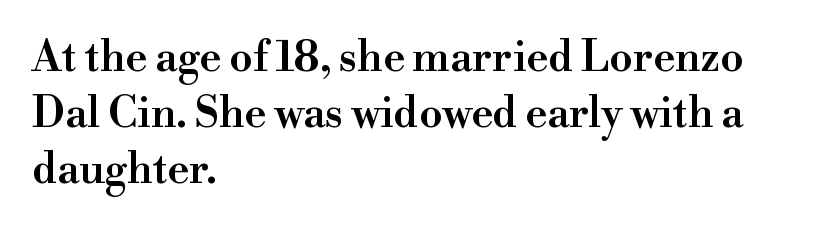
{"serif": "yes", "italic": "no", "bold": "semi", "weight": "semibold", "width": "normal", "stroke_contrast": "high", "x_height": "small", "monospaced": "no", "underline": "no", "align": "left", "line_spacing": "normal", "line_spacing_ratio": 1.33, "letter_spacing": "normal", "letter_spacing_em": 0.0, "glyph_px": 42}
